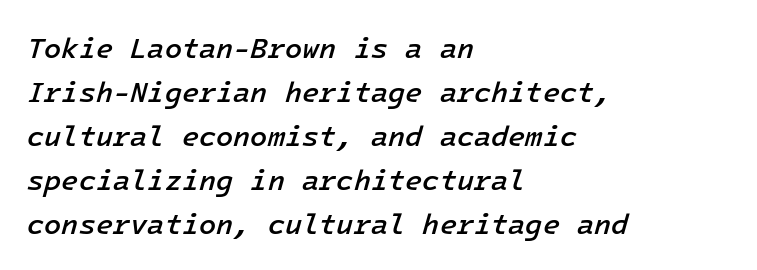
The image shows 28 px semibold type, italic (leaning right); set left-aligned, normal line spacing (1.57x), normal letter spacing, not underlined; low stroke contrast and a medium x-height.
